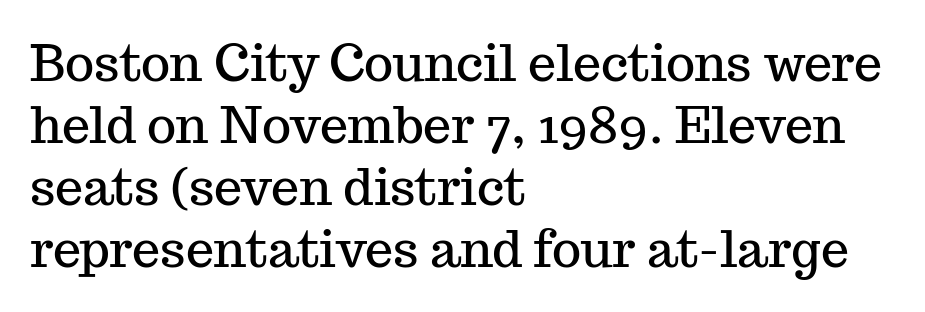
Do the characters align in a grid? No, the font is proportional. Letters rest on an invisible, unmarked baseline. Horizontally, the lines are justified to the leading edge only. A typesetter would label this face a serif. Nothing unusual about the tracking: characters are spaced as the font intends. Every stem runs plumb, perpendicular to the baseline.
